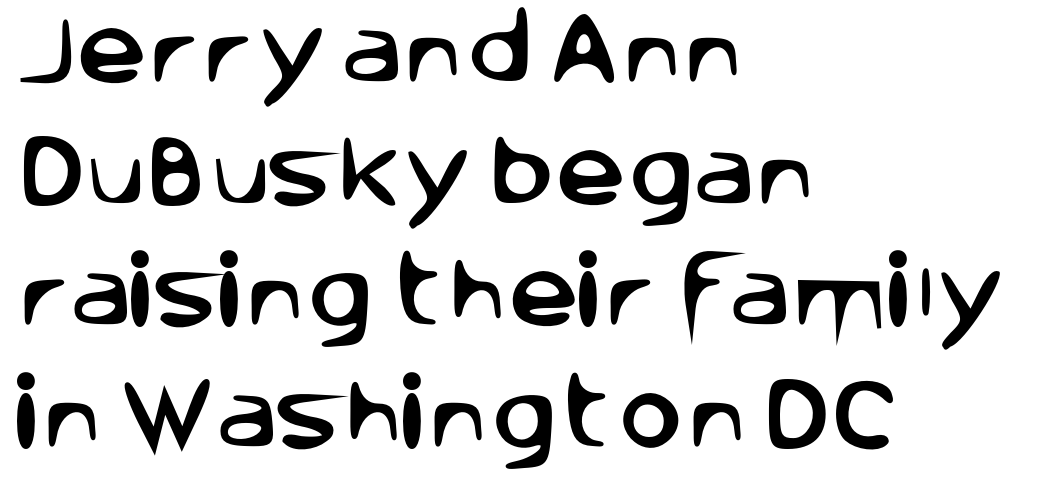
Q: Is the text italic (slanted)? A: No, it is upright.
Q: Is the typeface a serif or a sans-serif typeface? A: Sans-serif.
Q: Is the text underlined? A: No.
Q: How is the paragraph aligned? A: Left-aligned.
Q: Is the spacing between letters normal or unusually wide? A: Normal.
Q: Is the spacing between lines tight, normal or loose? A: Normal.
Q: Width (condensed, normal, or wide)? A: Normal.
Q: Stroke contrast? A: Low.
Q: x-height? A: Large.
Q: Monospaced? A: No.
